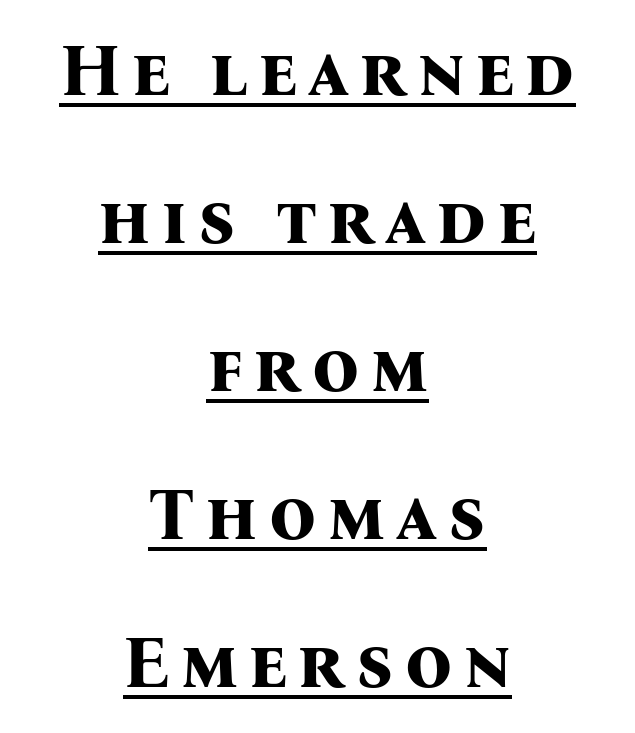
The image shows 74 px bold serif type, upright; set centered, loose line spacing (2.0x), underlined; medium stroke contrast and a medium x-height.
